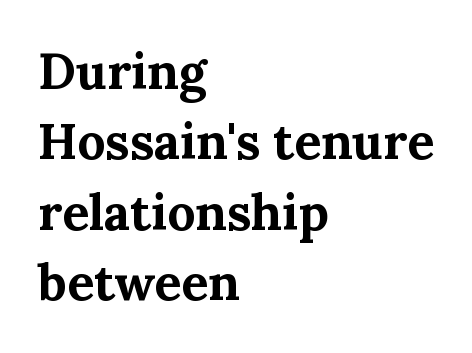
{"serif": "yes", "italic": "no", "bold": "yes", "weight": "bold", "width": "normal", "stroke_contrast": "medium", "x_height": "medium", "monospaced": "no", "underline": "no", "align": "left", "line_spacing": "normal", "line_spacing_ratio": 1.41, "letter_spacing": "normal", "letter_spacing_em": 0.0, "glyph_px": 50}
